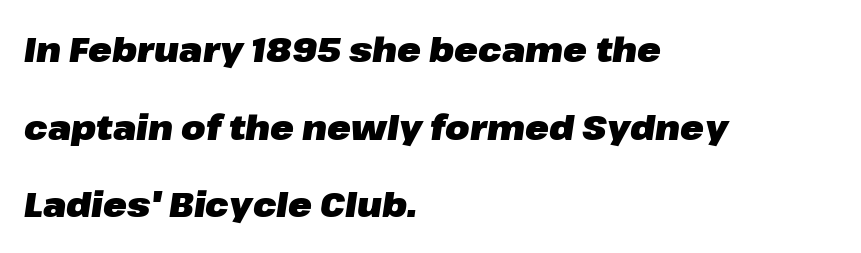
{"italic": "yes", "lean": "right", "slant_degrees": 8, "bold": "yes", "weight": "heavy", "width": "normal", "stroke_contrast": "low", "x_height": "medium", "monospaced": "no", "underline": "no", "align": "left", "line_spacing": "loose", "line_spacing_ratio": 2.22, "letter_spacing": "normal", "letter_spacing_em": 0.0, "glyph_px": 35}
